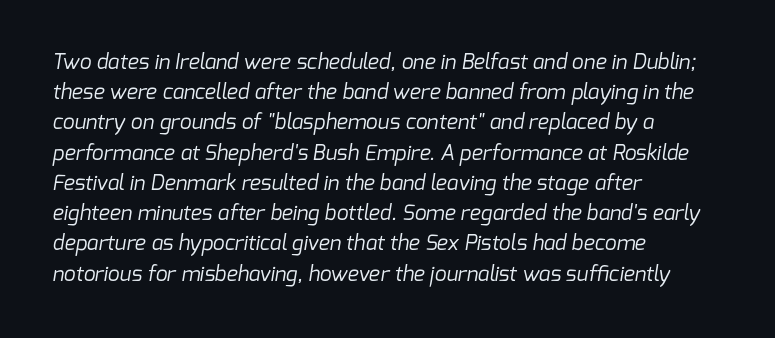
Quick note: interline space is typical. No heavy texture on the line: the type isn't bold. In CSS terms this would be text-align: left. The tracking reads as untouched default to a designer's eye. The string is rendered with underlining switched off.
